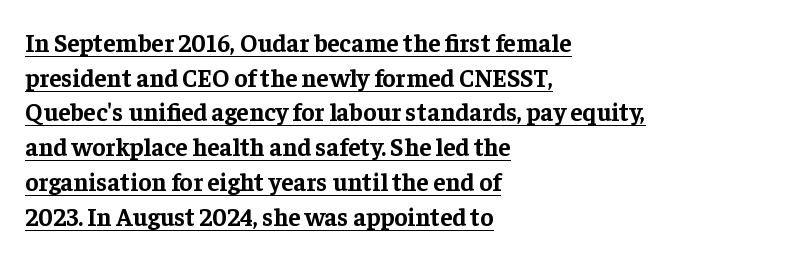
The image shows 25 px bold type, upright; set left-aligned, normal line spacing (1.39x), normal letter spacing, underlined.
